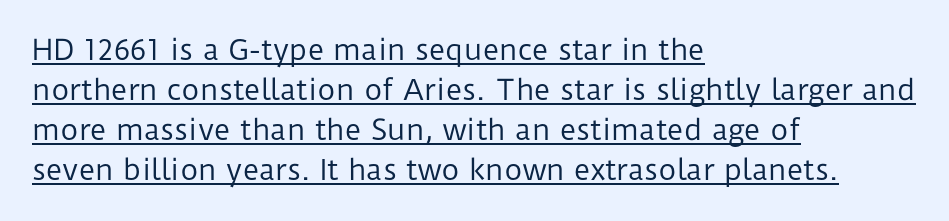
Posture: vertical. Typeset ragged right — the left edge is the straight one. The type family on display is of the sans-serif kind. Is this a fixed-width face? No — the glyphs have proportional, varying widths. Each stroke keeps to a modest, everyday thickness or less. The tracking reads as untouched default to a designer's eye.
